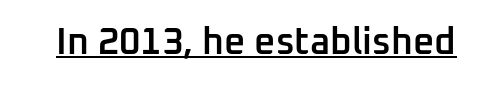
Q: Is the text bold? A: Semi-bold.
Q: Is the text italic (slanted)? A: No, it is upright.
Q: Is the typeface a serif or a sans-serif typeface? A: Sans-serif.
Q: Is the text underlined? A: Yes.
Q: Is the spacing between letters normal or unusually wide? A: Normal.
Q: Width (condensed, normal, or wide)? A: Normal.
Q: Stroke contrast? A: Low.
Q: x-height? A: Medium.
Q: Monospaced? A: No.
